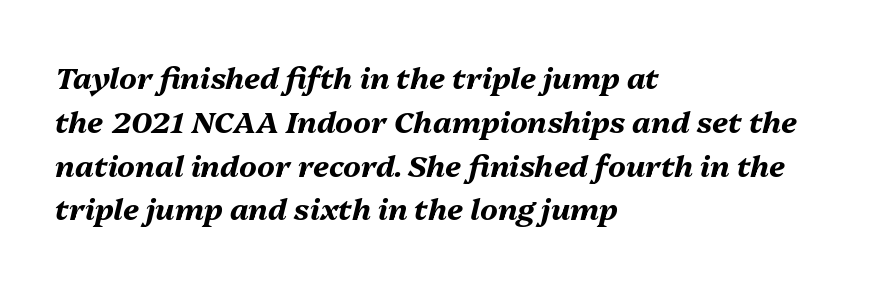
This sample is left-justified, so line endings fall wherever the words run out. Is the type bold? Yes — the strokes are clearly thick and heavy. The axis of the letterforms is tilted away from vertical. There is no visible air inserted between adjacent glyphs. Honestly, the row spacing looks completely unremarkable.
